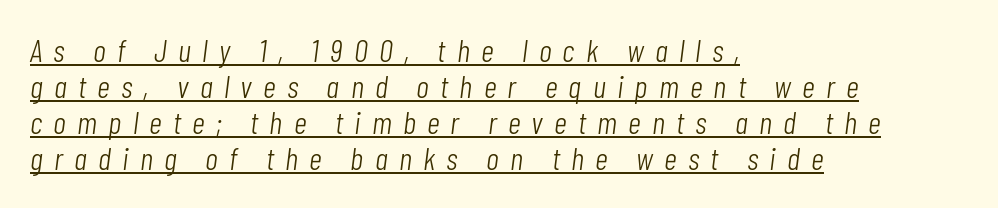
Q: Is the text bold? A: No.
Q: Is the text italic (slanted)? A: Yes, it leans right by about 7 degrees.
Q: Is the text underlined? A: Yes.
Q: How is the paragraph aligned? A: Left-aligned.
Q: Is the spacing between letters normal or unusually wide? A: Unusually wide.
Q: Is the spacing between lines tight, normal or loose? A: Tight.
Q: Width (condensed, normal, or wide)? A: Condensed.
Q: Stroke contrast? A: Low.
Q: x-height? A: Medium.
Q: Monospaced? A: No.
